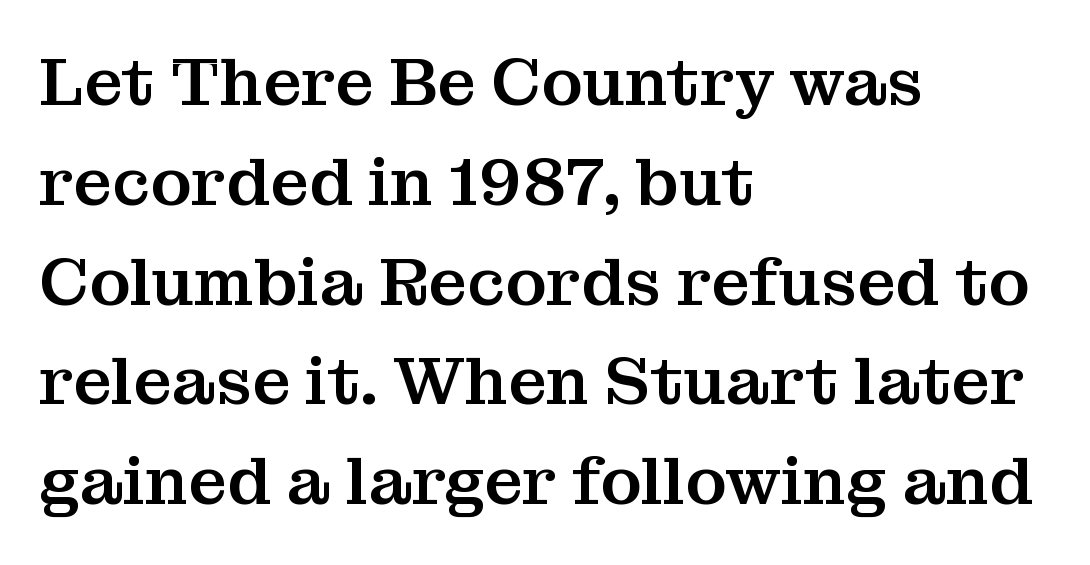
{"serif": "yes", "italic": "no", "width": "normal", "stroke_contrast": "medium", "x_height": "medium", "monospaced": "no", "underline": "no", "align": "left", "line_spacing": "normal", "line_spacing_ratio": 1.49, "letter_spacing": "normal", "letter_spacing_em": 0.0, "glyph_px": 67}
